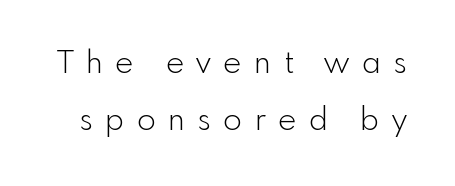
Honestly, there is no underline to notice here at all. A roman cut, with each character standing at attention. Stems here are at most as thick as an everyday book face. These lines have a slow, spaced-out rhythm from letter to letter.
